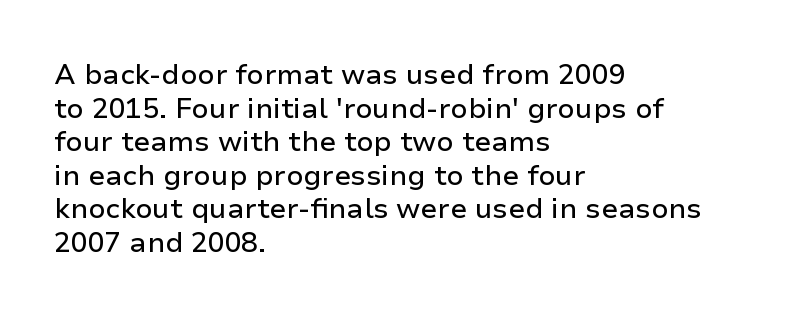
The image shows 28 px sans-serif type, upright; set left-aligned, line spacing 1.2x, normal letter spacing, not underlined; low stroke contrast and a medium x-height.
